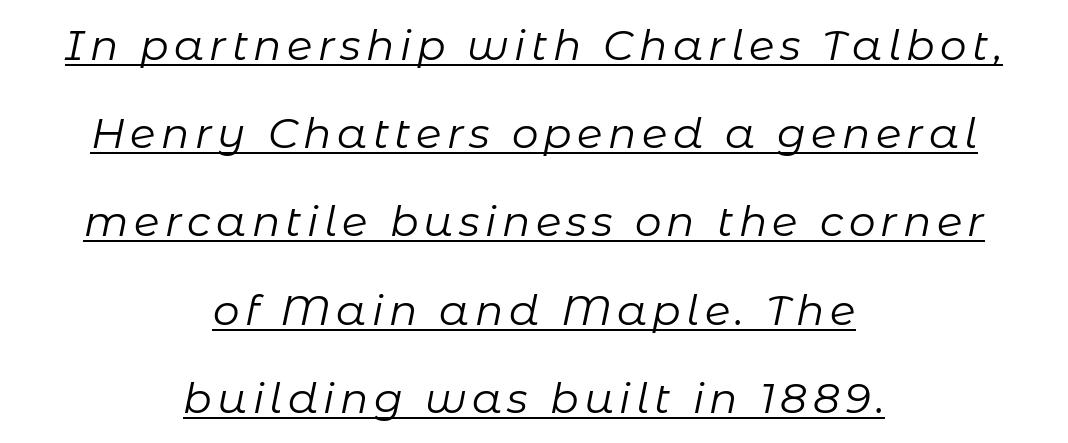
The image shows 42 px regular-weight type, italic (leaning right); set centered, loose line spacing (2.1x), underlined; low stroke contrast and a medium x-height.
